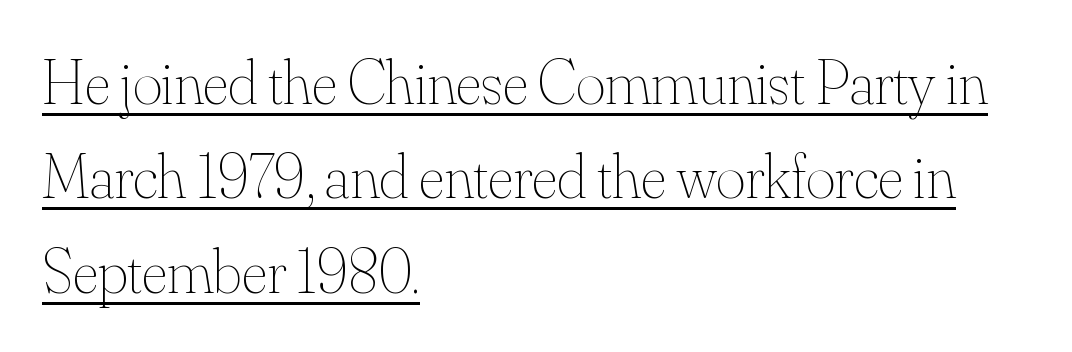
Q: Is the text bold? A: No.
Q: Is the text italic (slanted)? A: No, it is upright.
Q: Is the text underlined? A: Yes.
Q: How is the paragraph aligned? A: Left-aligned.
Q: Is the spacing between letters normal or unusually wide? A: Normal.
Q: Is the spacing between lines tight, normal or loose? A: Normal.
Q: Width (condensed, normal, or wide)? A: Normal.
Q: Stroke contrast? A: Medium.
Q: x-height? A: Small.
Q: Monospaced? A: No.
